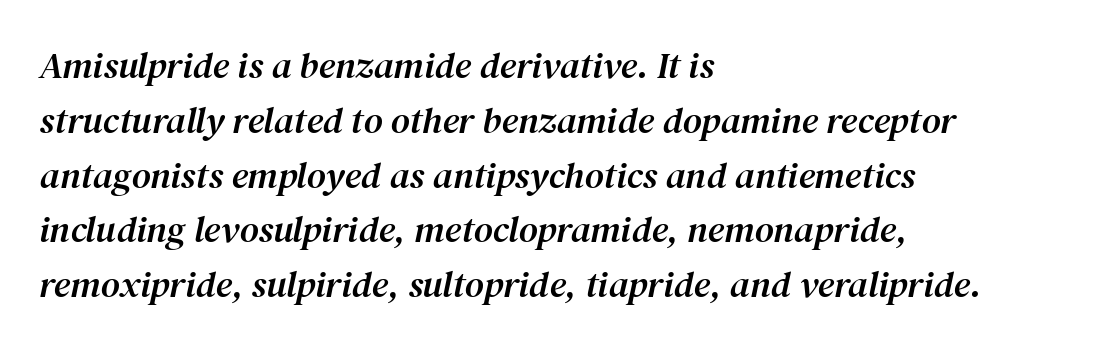
{"serif": "yes", "italic": "yes", "lean": "right", "slant_degrees": 12, "width": "normal", "stroke_contrast": "medium", "x_height": "medium", "monospaced": "no", "underline": "no", "align": "left", "line_spacing": "normal", "line_spacing_ratio": 1.48, "letter_spacing": "normal", "letter_spacing_em": 0.0, "glyph_px": 37}
